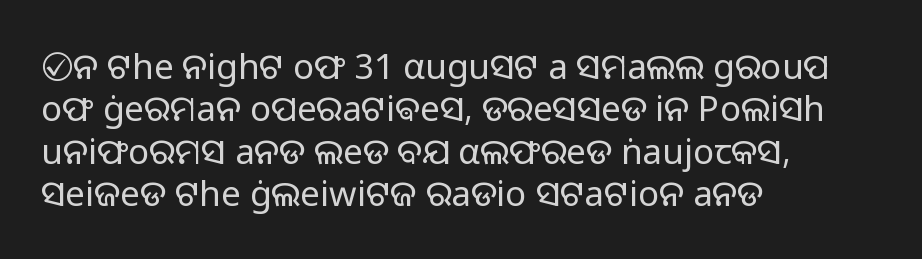
Each letter keeps its own natural width here, so spacing adapts to shape. Horizontal alignment here is leftward, the default for most running prose. The passage shown is typeset with a sans-serif family. No letter is thick-stroked: the sample isn't bold. The specimen reads as upright at a glance. Descenders hang freely into open space.
